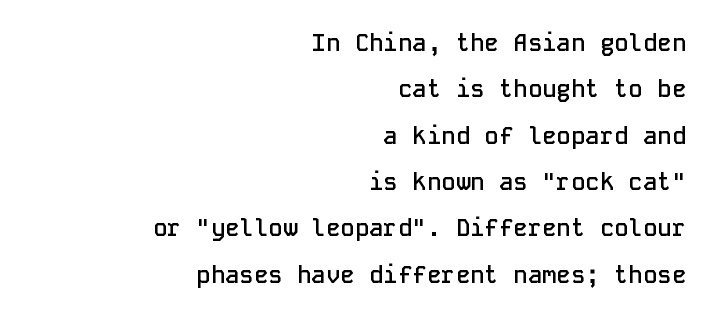
Q: Is the text bold? A: Semi-bold.
Q: Is the text italic (slanted)? A: No, it is upright.
Q: Is the text underlined? A: No.
Q: How is the paragraph aligned? A: Right-aligned.
Q: Is the spacing between letters normal or unusually wide? A: Normal.
Q: Is the spacing between lines tight, normal or loose? A: Loose.
